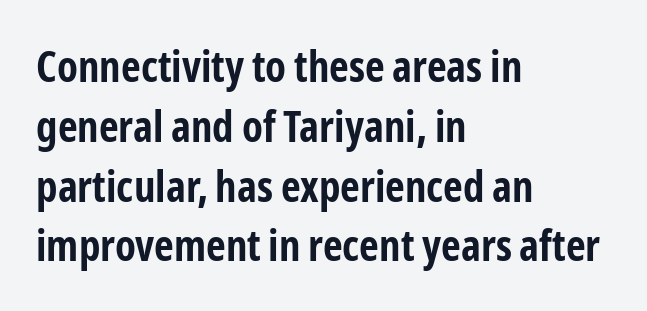
{"serif": "no", "italic": "no", "bold": "yes", "weight": "bold", "width": "condensed", "stroke_contrast": "low", "x_height": "medium", "monospaced": "no", "underline": "no", "align": "left", "line_spacing": "normal", "line_spacing_ratio": 1.39, "letter_spacing": "normal", "letter_spacing_em": 0.0, "glyph_px": 43}
